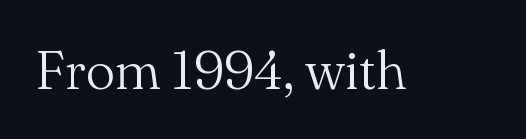
The letters stand upright; this is a roman face. This sample uses a serif face. Unmarked baselines from the first word to the last. The passage shown is typed in a proportional face where columns would drift.
